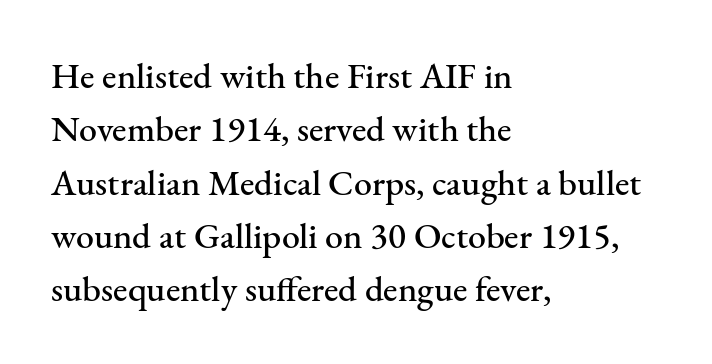
Q: Is the text italic (slanted)? A: No, it is upright.
Q: Is the typeface a serif or a sans-serif typeface? A: Serif.
Q: Is the text underlined? A: No.
Q: How is the paragraph aligned? A: Left-aligned.
Q: Is the spacing between letters normal or unusually wide? A: Normal.
Q: Is the spacing between lines tight, normal or loose? A: Normal.
Q: Width (condensed, normal, or wide)? A: Normal.
Q: Stroke contrast? A: Medium.
Q: x-height? A: Small.
Q: Monospaced? A: No.
